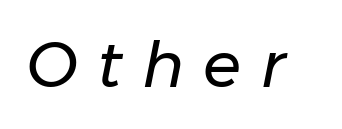
{"italic": "yes", "lean": "right", "slant_degrees": 11, "bold": "no", "weight": "regular", "width": "normal", "stroke_contrast": "low", "x_height": "medium", "monospaced": "no", "underline": "no", "letter_spacing": "wide", "letter_spacing_em": 0.31, "glyph_px": 63}
